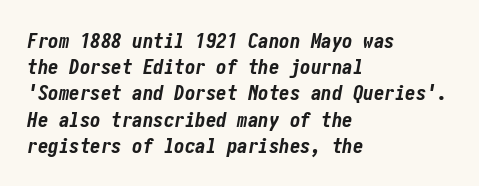
The image shows 21 px bold type, italic (leaning right); set left-aligned, normal line spacing (1.25x), normal letter spacing, not underlined.
